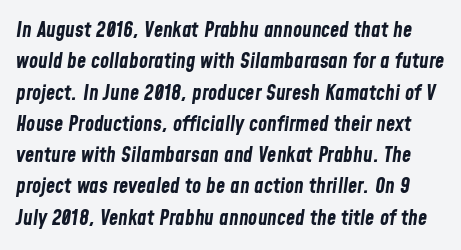
{"italic": "yes", "lean": "right", "slant_degrees": 8, "bold": "yes", "underline": "no", "line_spacing": "normal", "line_spacing_ratio": 1.49, "letter_spacing": "normal", "letter_spacing_em": 0.0, "glyph_px": 21}
